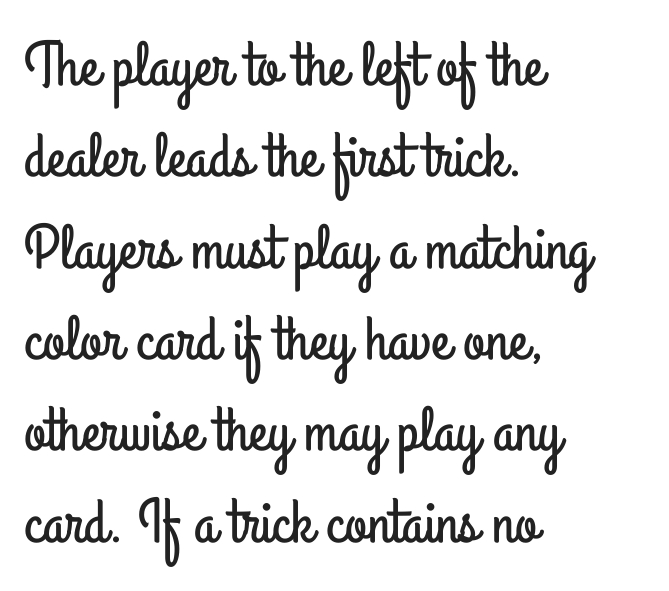
The characters display no serif detailing; their extremities are plain. These lines are set flush left with a ragged right edge. A normal amount of white space separates one row of letters from the next. The words here are not underlined. Characters remain perfectly vertical along every line. Proportional: the letters do not fall into vertical columns.
